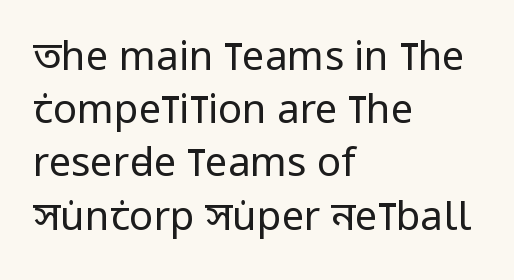
Q: Is the text bold? A: No.
Q: Is the text italic (slanted)? A: No, it is upright.
Q: Is the typeface a serif or a sans-serif typeface? A: Sans-serif.
Q: Is the text underlined? A: No.
Q: How is the paragraph aligned? A: Left-aligned.
Q: Is the spacing between letters normal or unusually wide? A: Normal.
Q: Is the spacing between lines tight, normal or loose? A: Normal.
Q: Width (condensed, normal, or wide)? A: Condensed.
Q: Stroke contrast? A: Low.
Q: x-height? A: Large.
Q: Monospaced? A: No.
